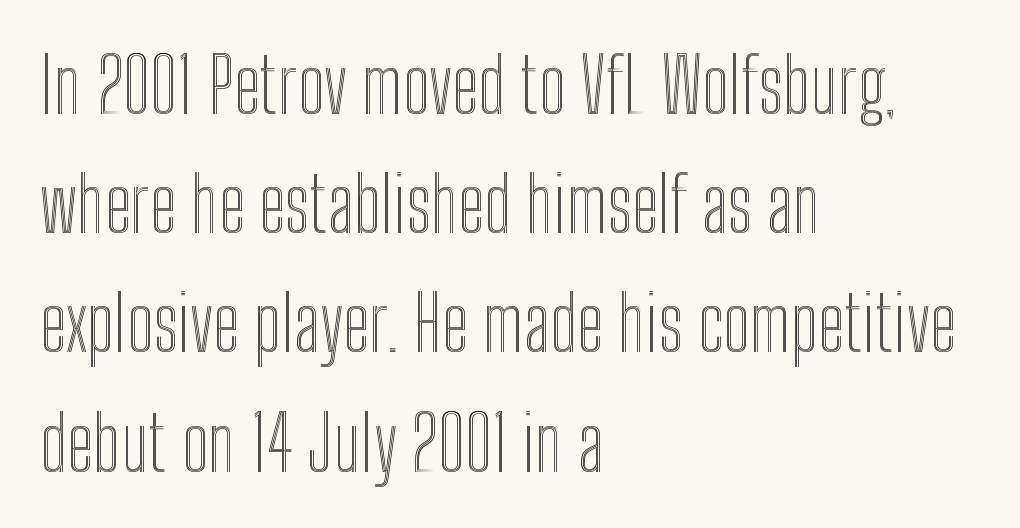
The image shows 75 px condensed type, upright; set left-aligned, normal line spacing (1.59x), normal letter spacing, not underlined; a medium x-height.
